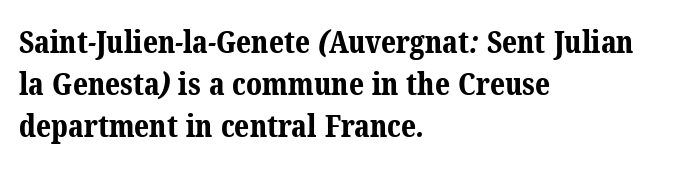
Anything drawn beneath the words? Only blank space. Typographic density is high because the face is bold. Looks like regular typesetting: each glyph gets only the width it needs. If you measured baseline to baseline, you'd find a middling distance.
